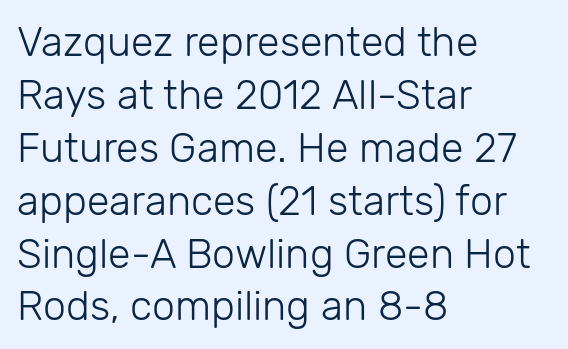
The image shows 41 px light sans-serif type, upright; set left-aligned, normal line spacing (1.29x), normal letter spacing, not underlined; low stroke contrast and a medium x-height.
